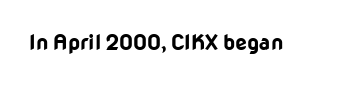
Q: Is the text bold? A: Yes.
Q: Is the text italic (slanted)? A: No, it is upright.
Q: Is the text underlined? A: No.
Q: Is the spacing between letters normal or unusually wide? A: Normal.
